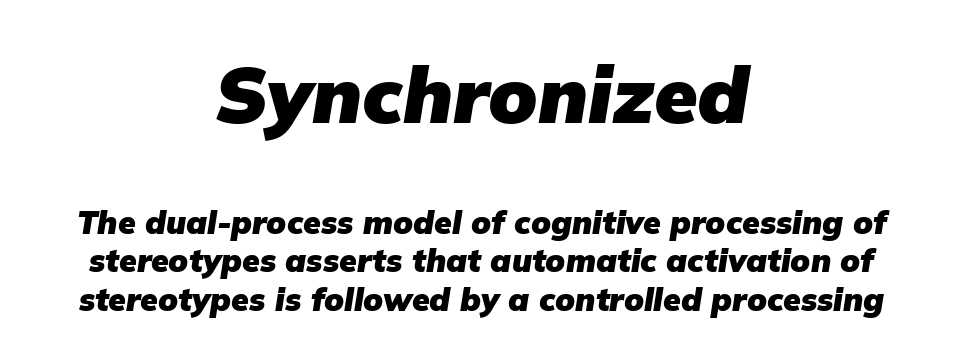
A typesetter would mark this as italic. Weight check: bold — yes, fully. Casual observation: everything's sitting right in the middle. Between these two stacked blocks, the higher one wins on size. Only glyphs here, with clear space below each row. This rendering leaves character spacing at its baseline value.
